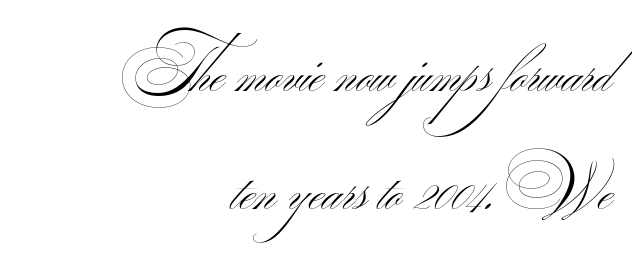
The image shows 64 px thin, wide sans-serif type; set right-aligned, line spacing 1.84x, normal letter spacing, not underlined; medium stroke contrast.
